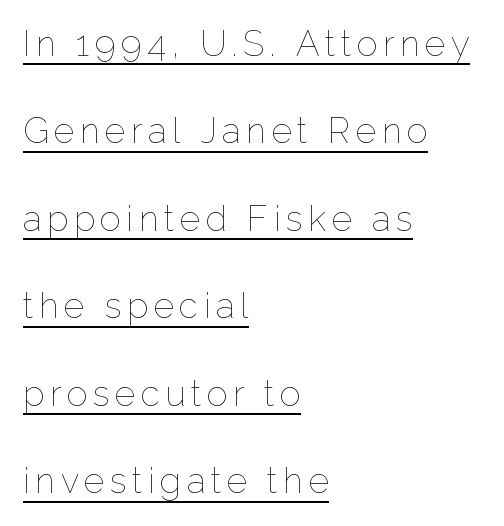
Q: Is the text bold? A: No.
Q: Is the text italic (slanted)? A: No, it is upright.
Q: Is the text underlined? A: Yes.
Q: How is the paragraph aligned? A: Left-aligned.
Q: Is the spacing between lines tight, normal or loose? A: Loose.
Q: Width (condensed, normal, or wide)? A: Normal.
Q: Stroke contrast? A: Low.
Q: x-height? A: Medium.
Q: Monospaced? A: No.
